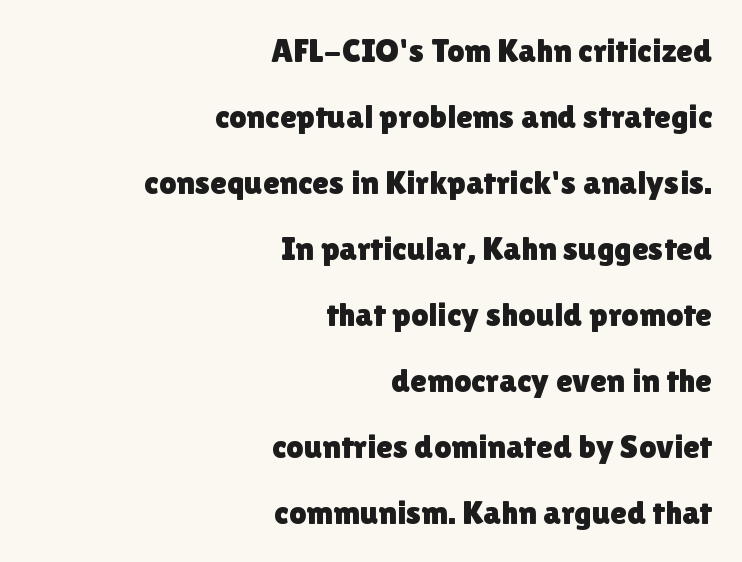
Q: Is the text italic (slanted)? A: No, it is upright.
Q: Is the typeface a serif or a sans-serif typeface? A: Sans-serif.
Q: Is the text underlined? A: No.
Q: How is the paragraph aligned? A: Right-aligned.
Q: Is the spacing between letters normal or unusually wide? A: Normal.
Q: Is the spacing between lines tight, normal or loose? A: Loose.
Q: Width (condensed, normal, or wide)? A: Normal.
Q: x-height? A: Medium.
Q: Monospaced? A: No.
